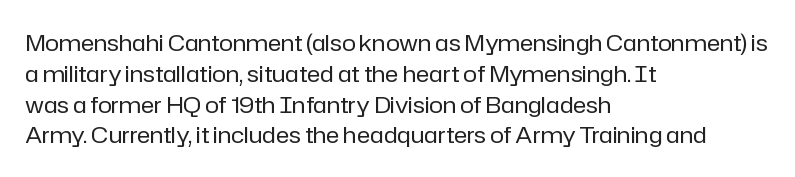
{"italic": "no", "bold": "no", "underline": "no", "align": "left", "line_spacing": "normal", "line_spacing_ratio": 1.34, "letter_spacing": "normal", "letter_spacing_em": 0.0, "glyph_px": 23}
